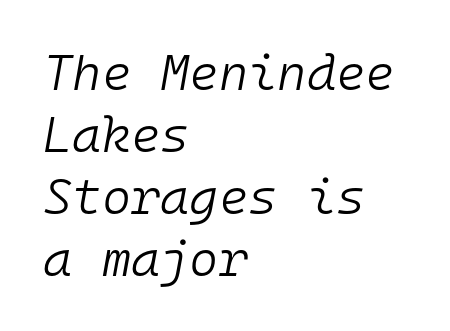
The image shows 50 px light type, italic (leaning right), monospaced; set left-aligned, line spacing 1.24x, normal letter spacing, not underlined; low stroke contrast and a medium x-height.
